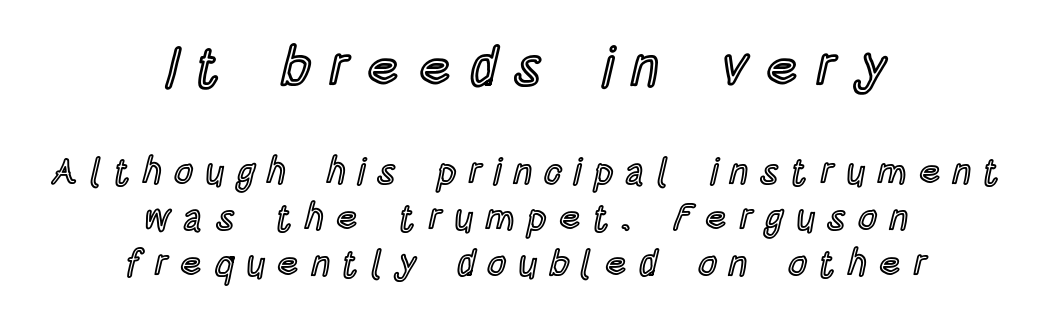
{"width": "condensed", "x_height": "large", "monospaced": "no", "underline": "no", "align": "center", "line_spacing": "normal", "line_spacing_ratio": 1.25, "letter_spacing": "wide", "letter_spacing_em": 0.33, "larger_block": "first", "size_ratio": 1.49, "glyph_px": 55}
